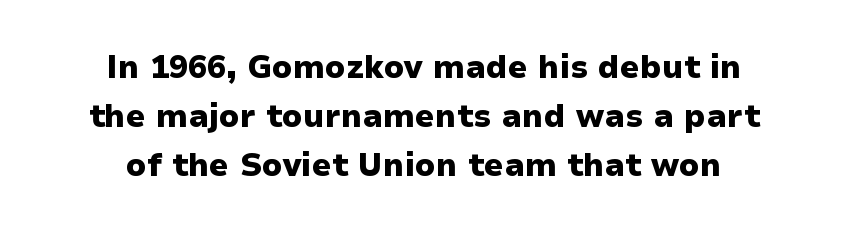
Q: Is the text bold? A: Yes.
Q: Is the text italic (slanted)? A: No, it is upright.
Q: Is the typeface a serif or a sans-serif typeface? A: Sans-serif.
Q: Is the text underlined? A: No.
Q: How is the paragraph aligned? A: Centered.
Q: Is the spacing between letters normal or unusually wide? A: Normal.
Q: Is the spacing between lines tight, normal or loose? A: Normal.
Q: Width (condensed, normal, or wide)? A: Normal.
Q: Stroke contrast? A: Low.
Q: x-height? A: Medium.
Q: Monospaced? A: No.
